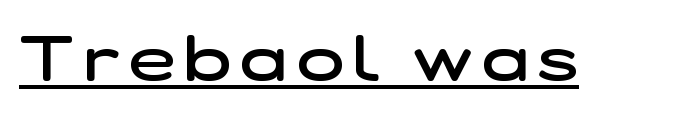
Is this a fixed-width face? No — the glyphs have proportional, varying widths. A somewhat darkened texture: the type is semibold rather than bold. These lines are composed in type without serifs. Notice how a bar underscores the lettering throughout.
